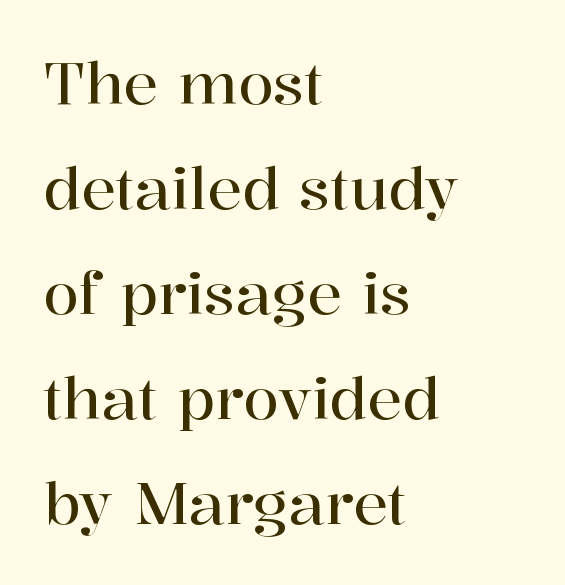
Q: Is the text italic (slanted)? A: No, it is upright.
Q: Is the typeface a serif or a sans-serif typeface? A: Serif.
Q: Is the text underlined? A: No.
Q: How is the paragraph aligned? A: Left-aligned.
Q: Is the spacing between letters normal or unusually wide? A: Normal.
Q: Width (condensed, normal, or wide)? A: Normal.
Q: Stroke contrast? A: High.
Q: x-height? A: Medium.
Q: Monospaced? A: No.
